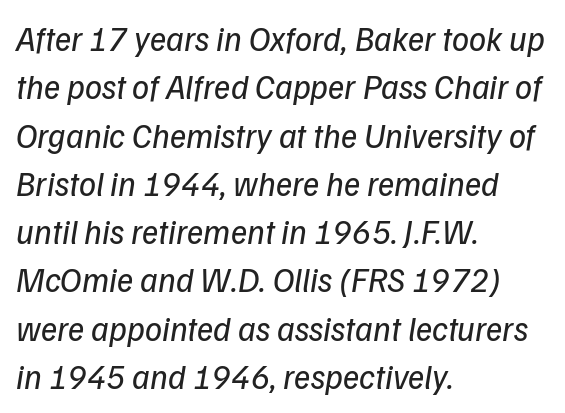
These lines are composed in type without serifs. Is the type heavy? It reads as light-to-regular instead. Rule under the text: the space is simply empty. Standard letterfit; no display-style spreading of the glyphs. Spacing verdict: proportional, widths tailored to each character.
